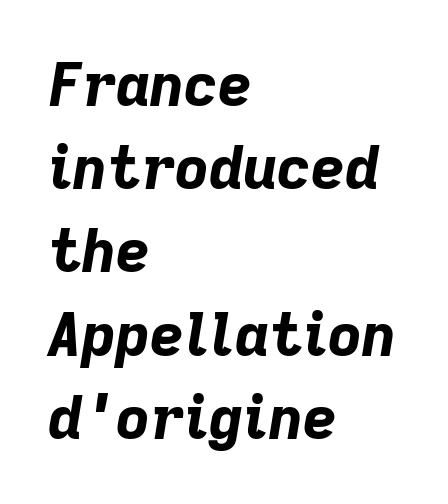
The image shows 59 px bold type, italic (leaning right); set left-aligned, normal line spacing (1.41x), normal letter spacing, not underlined; low stroke contrast and a medium x-height.
